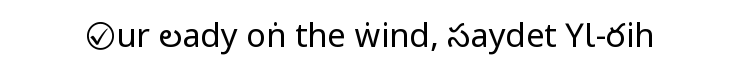
{"serif": "no", "italic": "no", "bold": "no", "weight": "regular", "width": "condensed", "stroke_contrast": "low", "x_height": "large", "monospaced": "no", "underline": "no", "letter_spacing": "normal", "letter_spacing_em": 0.0, "glyph_px": 33}
